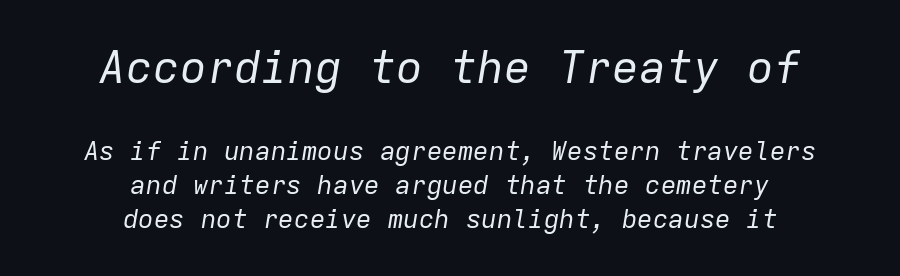
Q: Is the text bold? A: No.
Q: Is the text italic (slanted)? A: Yes, it leans right by about 9 degrees.
Q: Is the text underlined? A: No.
Q: How is the paragraph aligned? A: Centered.
Q: Is the spacing between letters normal or unusually wide? A: Normal.
Q: Is the spacing between lines tight, normal or loose? A: Normal.
Q: Which block of text is set in a larger size, the first (top) or the second (bottom)? A: The first (top) one.
Q: Width (condensed, normal, or wide)? A: Normal.
Q: Stroke contrast? A: Low.
Q: x-height? A: Medium.
Q: Monospaced? A: Yes.
